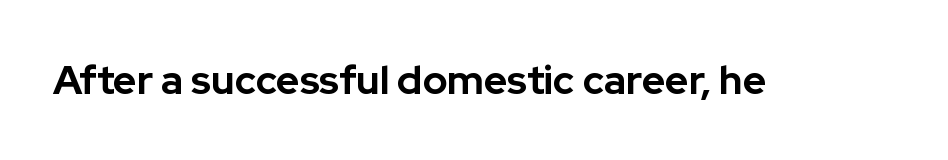
The type is set solid horizontally, with unmodified tracking. Descenders are the only things crossing below the line. Every letter is thick-stroked: bold, no question. Each letter keeps its own natural width here, so spacing adapts to shape.
